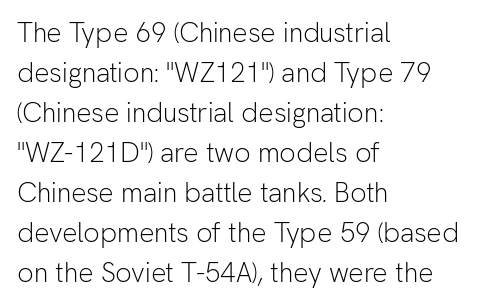
Q: Is the text bold? A: No.
Q: Is the text italic (slanted)? A: No, it is upright.
Q: Is the text underlined? A: No.
Q: How is the paragraph aligned? A: Left-aligned.
Q: Is the spacing between letters normal or unusually wide? A: Normal.
Q: Is the spacing between lines tight, normal or loose? A: Normal.
